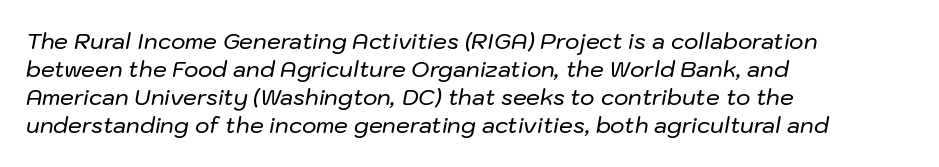
The image shows 22 px text type, italic (leaning right); set left-aligned, normal line spacing (1.28x), normal letter spacing, not underlined.
